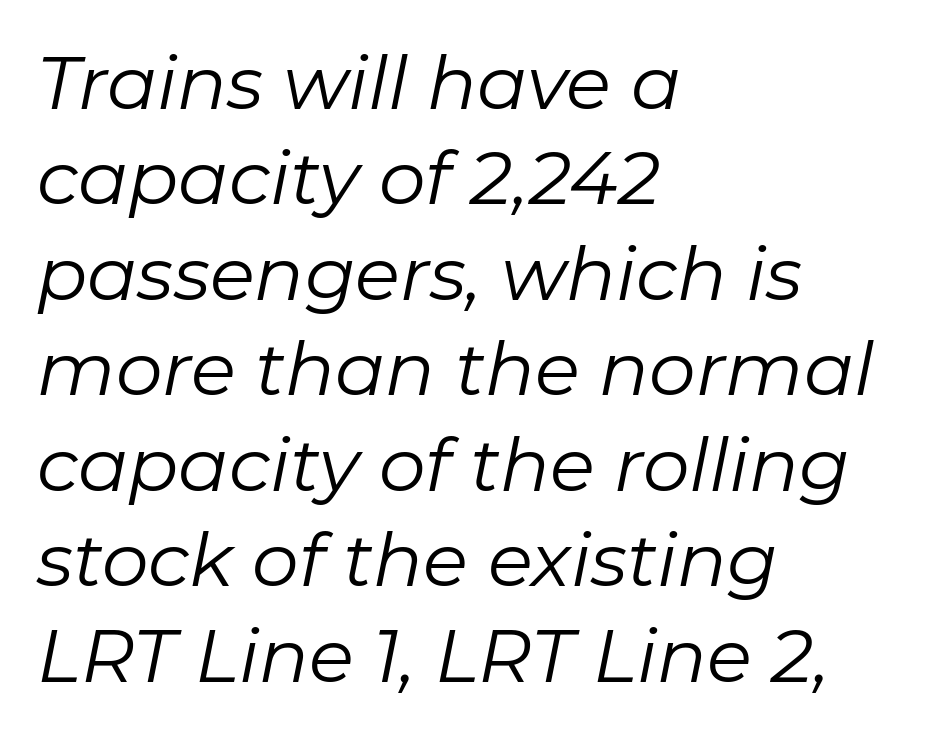
The image shows 74 px regular-weight type, italic (leaning right); set left-aligned, normal line spacing (1.29x), normal letter spacing, not underlined; low stroke contrast and a medium x-height.
